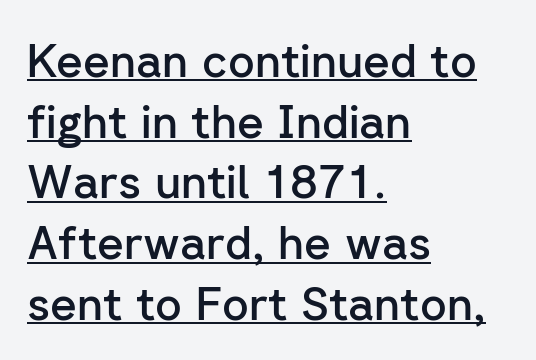
Q: Is the text bold? A: Semi-bold.
Q: Is the text italic (slanted)? A: No, it is upright.
Q: Is the typeface a serif or a sans-serif typeface? A: Sans-serif.
Q: Is the text underlined? A: Yes.
Q: How is the paragraph aligned? A: Left-aligned.
Q: Is the spacing between letters normal or unusually wide? A: Normal.
Q: Is the spacing between lines tight, normal or loose? A: Normal.
Q: Width (condensed, normal, or wide)? A: Normal.
Q: Stroke contrast? A: Low.
Q: x-height? A: Medium.
Q: Monospaced? A: No.
